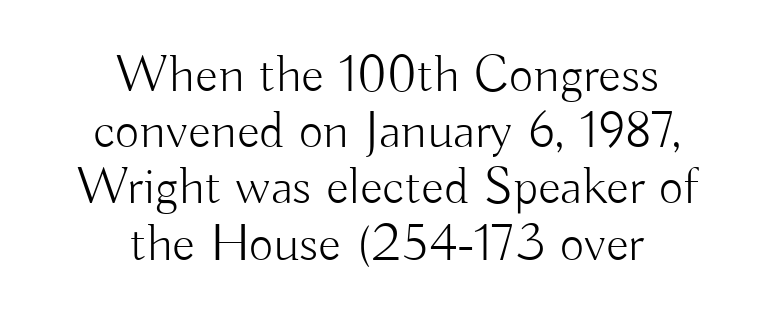
The image shows 53 px light sans-serif type, upright; set centered, tight line spacing (1.06x), normal letter spacing, not underlined; low stroke contrast and a small x-height.
